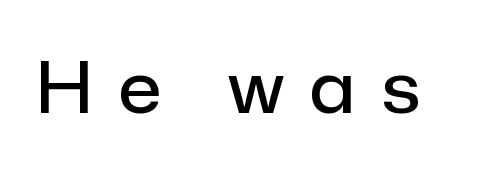
Just letters on the line, the space beneath them empty. To sum up the face: it is a sans, with no serifs. Compared with an ordinary text face, these strokes are moderately heavier — a semibold. Style check: upright. Varying glyph widths throughout — classic text-font behaviour. Substantial extra tracking has been applied to these lines.
